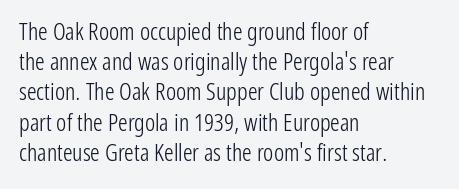
The image shows 24 px text type, upright; set left-aligned, normal line spacing (1.26x), normal letter spacing, not underlined.
